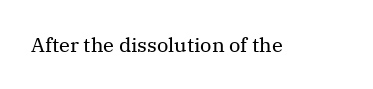
The image shows 20 px text type, upright; set normal letter spacing, not underlined.
